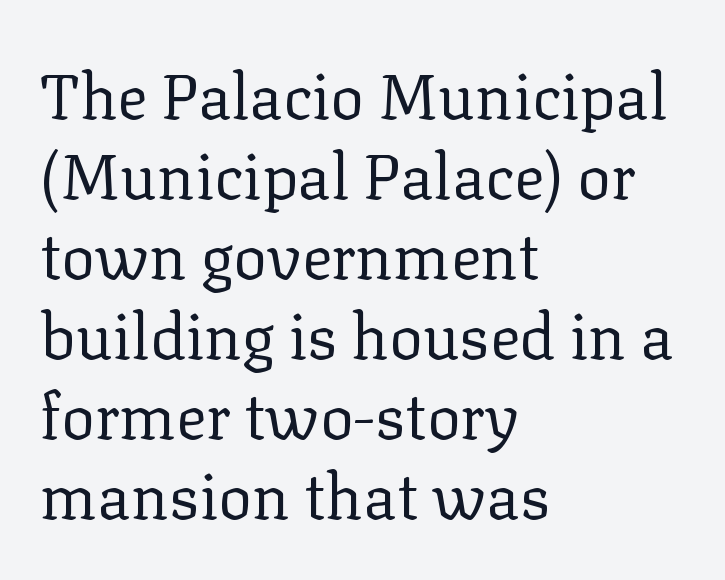
The image shows 63 px regular-weight serif type, upright; set left-aligned, normal line spacing (1.27x), normal letter spacing, not underlined; low stroke contrast and a medium x-height.
